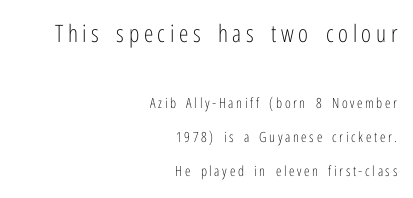
The image shows 24 px text type, upright; set right-aligned, loose line spacing (2.42x), not underlined; the first (top) block is 1.71x larger.
